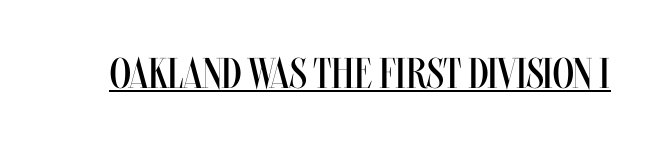
Q: Is the text bold? A: No.
Q: Is the text italic (slanted)? A: No, it is upright.
Q: Is the text underlined? A: Yes.
Q: Is the spacing between letters normal or unusually wide? A: Normal.
Q: Width (condensed, normal, or wide)? A: Condensed.
Q: Stroke contrast? A: Medium.
Q: x-height? A: Large.
Q: Monospaced? A: No.
